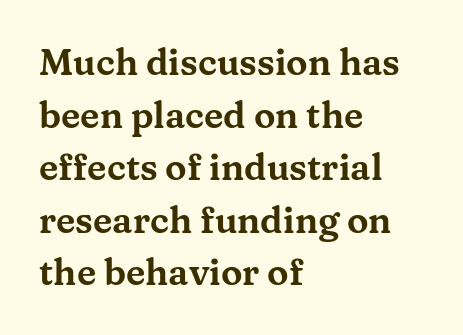
The image shows 36 px wide serif type, upright; set left-aligned, normal line spacing (1.46x), normal letter spacing, not underlined; medium stroke contrast and a medium x-height.
